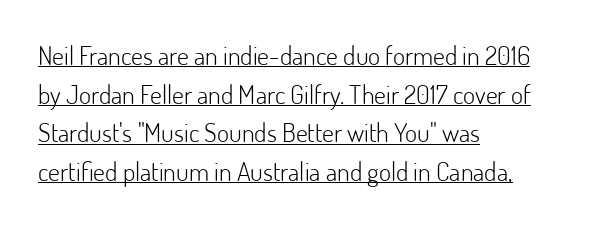
{"italic": "no", "bold": "no", "underline": "yes", "align": "left", "line_spacing": "normal", "line_spacing_ratio": 1.49, "letter_spacing": "normal", "letter_spacing_em": 0.0, "glyph_px": 26}
